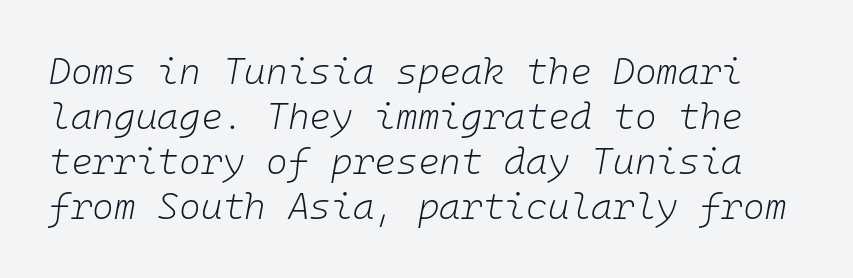
A typesetter would call this zero additional tracking. The typesetting does not lean heavy: it is not bold. Every character here occupies the same horizontal width, giving the sample a typewriter-like rhythm. The whole block is typeset with a tilt. A bare baseline throughout the passage.
